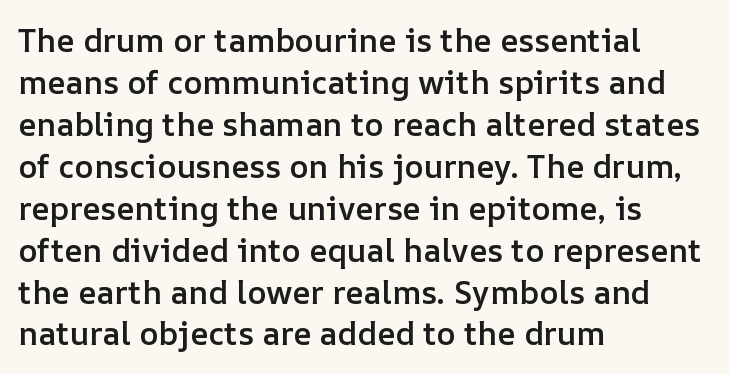
{"italic": "no", "bold": "semi", "weight": "semibold", "width": "normal", "stroke_contrast": "low", "x_height": "medium", "monospaced": "no", "underline": "no", "align": "left", "line_spacing": "normal", "line_spacing_ratio": 1.31, "letter_spacing": "normal", "letter_spacing_em": 0.0, "glyph_px": 32}
